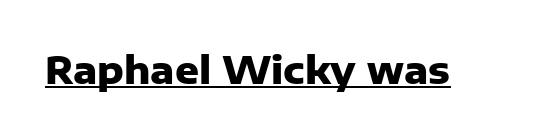
Every stem runs plumb, perpendicular to the baseline. How are the letters spaced? Ordinarily, with no added tracking. I'd call this a sans setting — the letters go barefoot. The face used here appears with an underline applied. Spacing verdict: proportional, widths tailored to each character. These lines carry a lot of weight — the face is fully bold.
